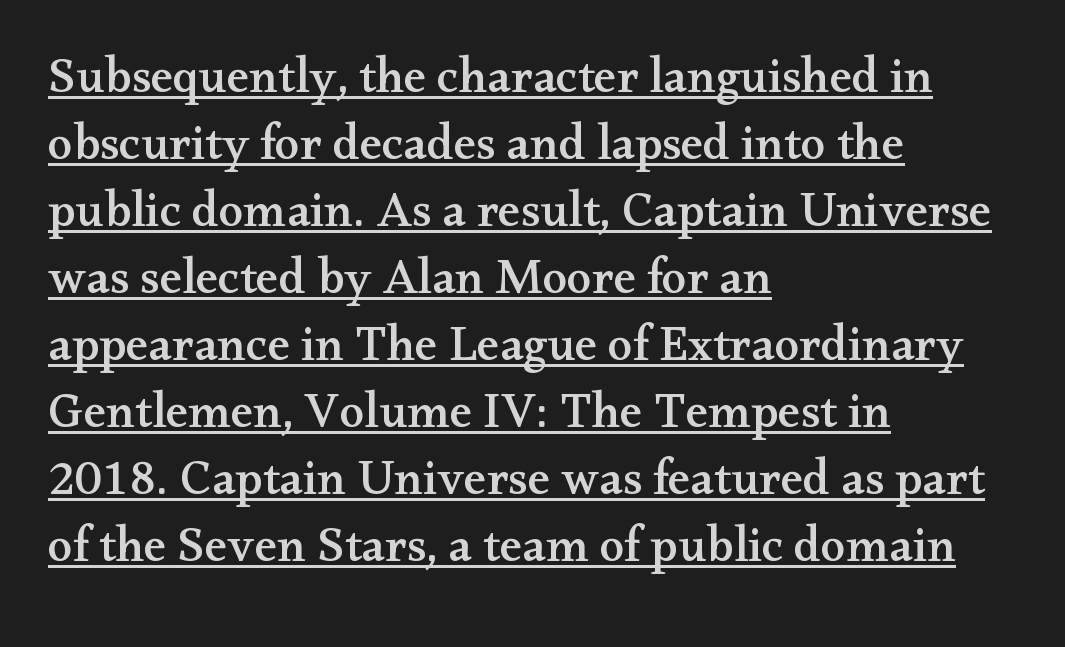
Leading matches the norm, producing a regular column. You can see a thin bar hugging the bottom of the glyphs. Nobody touched the tracking dial on this one. The lines are quadded left.
